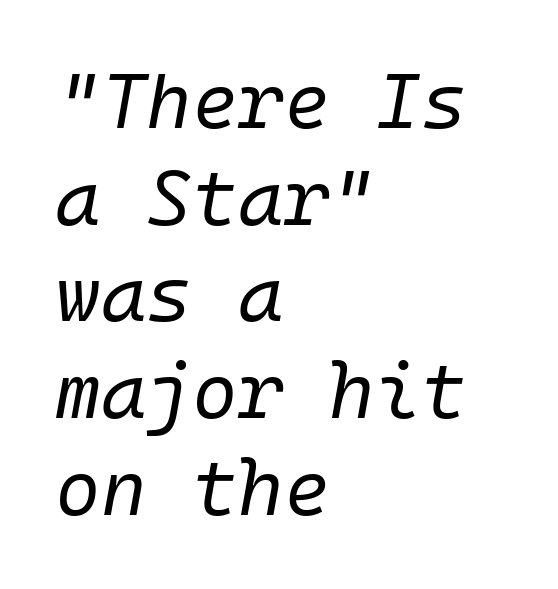
The image shows 78 px regular-weight type, italic (leaning right), monospaced; set left-aligned, line spacing 1.24x, normal letter spacing, not underlined; low stroke contrast and a medium x-height.
